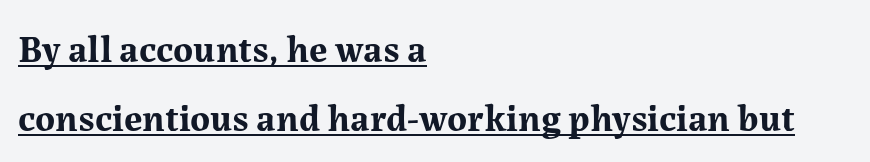
{"serif": "yes", "italic": "no", "bold": "yes", "weight": "bold", "width": "normal", "stroke_contrast": "medium", "x_height": "medium", "monospaced": "no", "underline": "yes", "align": "left", "line_spacing_ratio": 1.82, "letter_spacing": "normal", "letter_spacing_em": 0.0, "glyph_px": 38}
